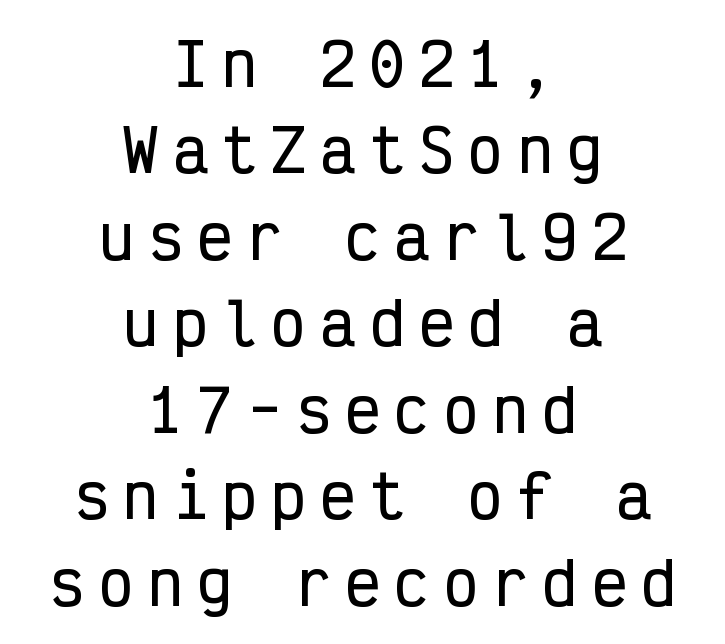
You can tell from the bare stems that sans-serif type was used. The leading is moderate, giving the passage an even texture. Monospaced: the letters line up in strict vertical columns. Glance below the letters and you will spot only blank space. How are the letters spaced? Widely, with obvious added tracking. Which margin do the lines hug? Neither — every line sits in the middle.
